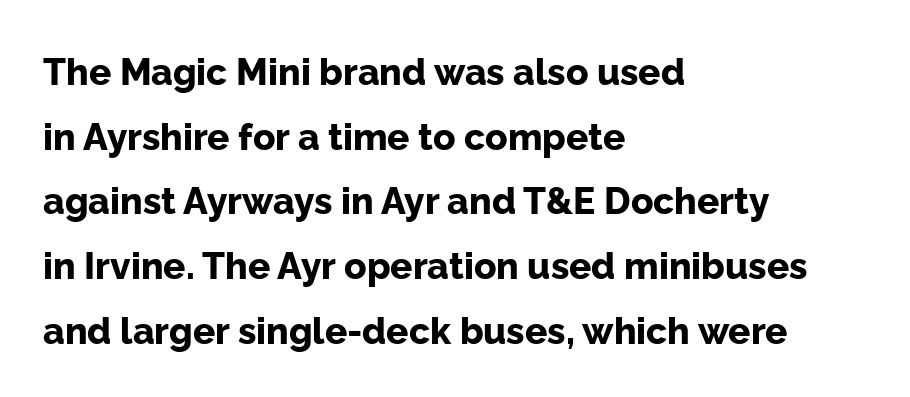
Beneath every word, the page is bare. Italic: no, the glyphs are upright roman. Is this a fixed-width face? No — the glyphs have proportional, varying widths. Teacher's note: observe the even left margin — that is flush-left alignment. As a designer I'd log this as weight 700, bold.
